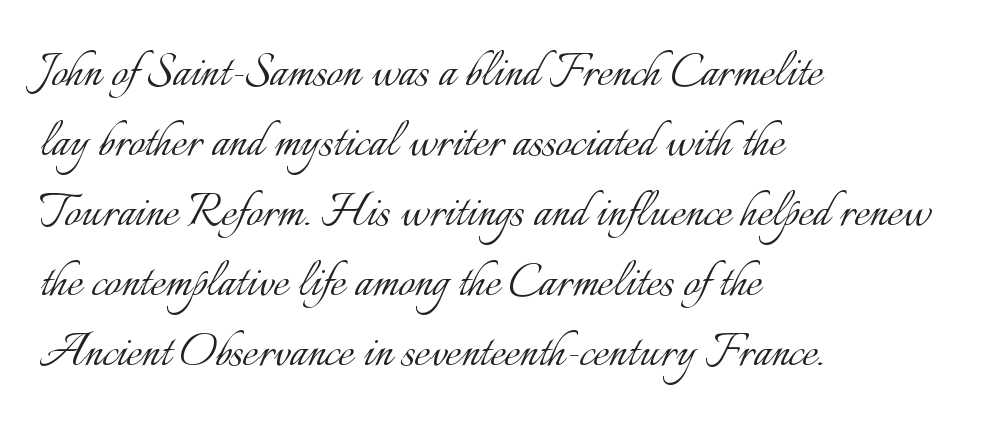
{"bold": "no", "weight": "light", "width": "normal", "stroke_contrast": "low", "x_height": "small", "monospaced": "no", "underline": "no", "align": "left", "line_spacing_ratio": 1.23, "letter_spacing": "normal", "letter_spacing_em": 0.0, "glyph_px": 57}
